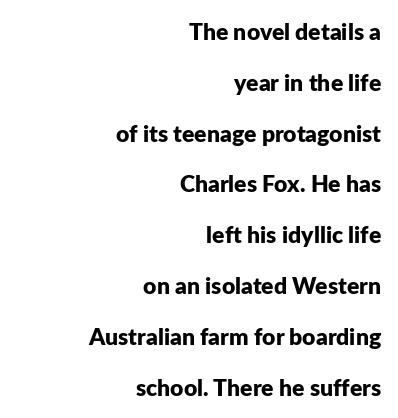
Italic? Not at all — the glyphs are vertical. Is the letter spacing exaggerated? No — it looks like the ordinary default. Heavy, bold letterforms. The text block is weighted toward the right margin, trailing off unevenly leftward.
